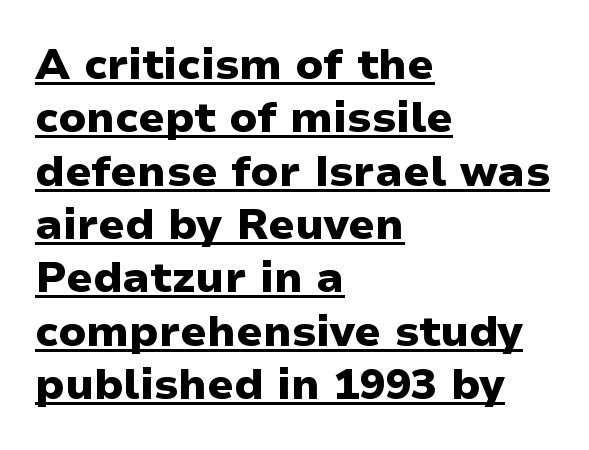
Q: Is the text bold? A: Yes.
Q: Is the text italic (slanted)? A: No, it is upright.
Q: Is the typeface a serif or a sans-serif typeface? A: Sans-serif.
Q: Is the text underlined? A: Yes.
Q: How is the paragraph aligned? A: Left-aligned.
Q: Is the spacing between letters normal or unusually wide? A: Normal.
Q: Width (condensed, normal, or wide)? A: Normal.
Q: Stroke contrast? A: Low.
Q: x-height? A: Medium.
Q: Monospaced? A: No.
